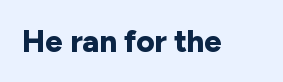
The image shows 31 px bold sans-serif type, upright; set normal letter spacing, not underlined; low stroke contrast and a medium x-height.
